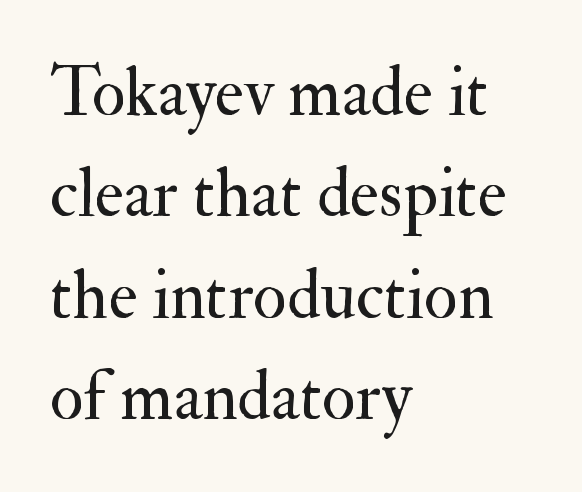
{"serif": "yes", "italic": "no", "bold": "no", "weight": "regular", "width": "normal", "stroke_contrast": "medium", "x_height": "small", "monospaced": "no", "underline": "no", "align": "left", "line_spacing": "normal", "line_spacing_ratio": 1.47, "letter_spacing": "normal", "letter_spacing_em": 0.0, "glyph_px": 69}
